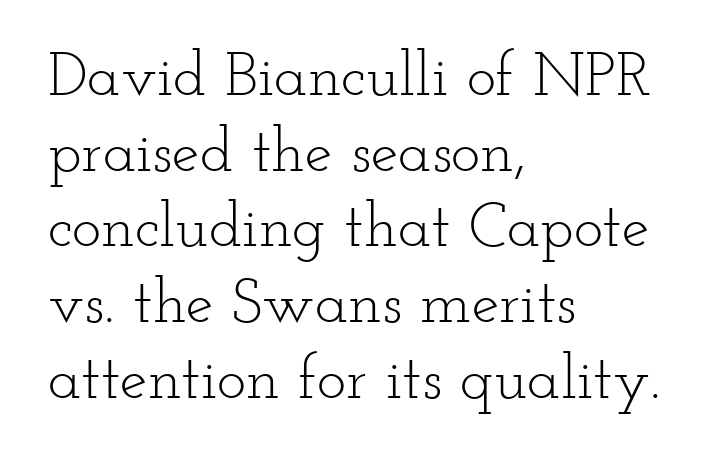
{"serif": "yes", "italic": "no", "bold": "no", "weight": "light", "width": "wide", "stroke_contrast": "low", "x_height": "small", "monospaced": "no", "underline": "no", "align": "left", "line_spacing_ratio": 1.22, "letter_spacing": "normal", "letter_spacing_em": 0.0, "glyph_px": 62}
